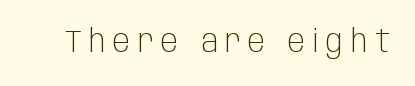
No heavy texture on the line: the type isn't bold. The passage shown is typeset with a sans-serif family. Beneath every word, the page is bare. Character widths vary here, with narrow letters taking less room than wide ones. The specimen reads as upright at a glance. Compared with typical body copy, the letter spacing here is much looser.
